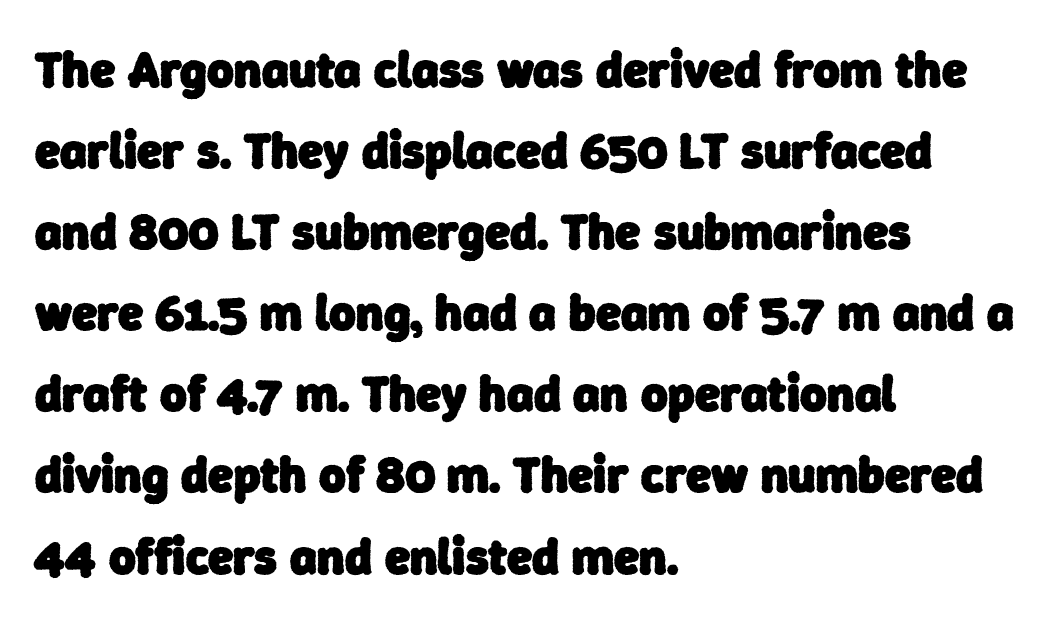
{"serif": "no", "bold": "yes", "weight": "heavy", "width": "normal", "stroke_contrast": "low", "x_height": "medium", "monospaced": "no", "underline": "no", "align": "left", "line_spacing": "normal", "line_spacing_ratio": 1.59, "letter_spacing": "normal", "letter_spacing_em": 0.0, "glyph_px": 51}
